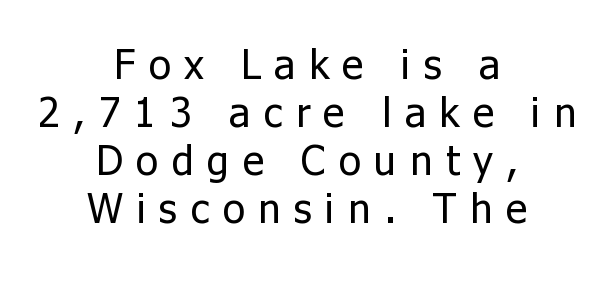
{"serif": "no", "italic": "no", "bold": "no", "weight": "regular", "width": "normal", "stroke_contrast": "low", "x_height": "medium", "monospaced": "no", "underline": "no", "align": "center", "line_spacing_ratio": 1.17, "letter_spacing": "wide", "letter_spacing_em": 0.33, "glyph_px": 41}
